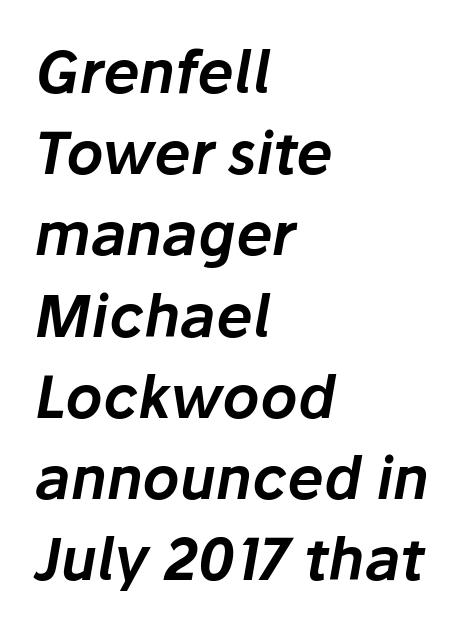
The image shows 58 px text type, italic (leaning right); set left-aligned, normal line spacing (1.4x), normal letter spacing, not underlined; low stroke contrast and a medium x-height.
